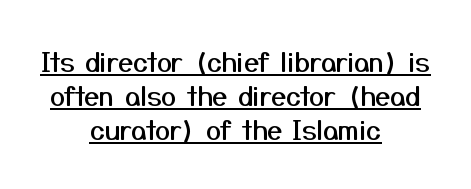
{"italic": "no", "underline": "yes", "align": "center", "line_spacing": "normal", "line_spacing_ratio": 1.26, "letter_spacing": "normal", "letter_spacing_em": 0.0, "glyph_px": 27}
